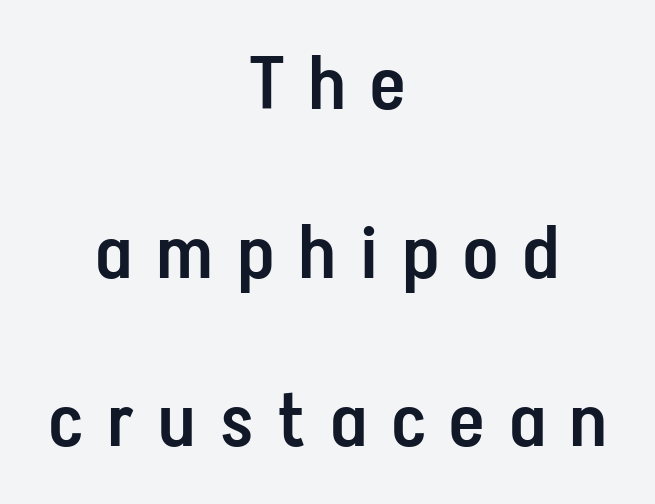
{"serif": "no", "italic": "no", "bold": "semi", "weight": "semibold", "width": "condensed", "stroke_contrast": "low", "x_height": "medium", "monospaced": "no", "underline": "no", "align": "center", "line_spacing": "loose", "line_spacing_ratio": 2.28, "letter_spacing": "wide", "letter_spacing_em": 0.35, "glyph_px": 74}
